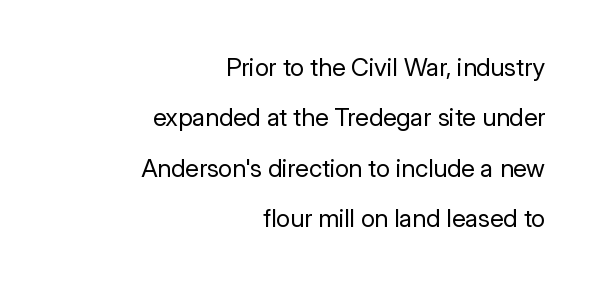
Q: Is the text bold? A: No.
Q: Is the text italic (slanted)? A: No, it is upright.
Q: Is the text underlined? A: No.
Q: How is the paragraph aligned? A: Right-aligned.
Q: Is the spacing between letters normal or unusually wide? A: Normal.
Q: Is the spacing between lines tight, normal or loose? A: Loose.
